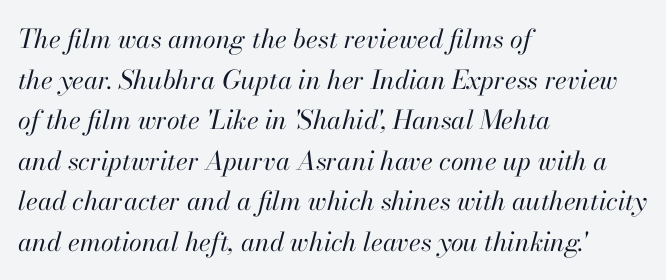
{"italic": "yes", "lean": "right", "slant_degrees": 13, "bold": "no", "underline": "no", "align": "left", "line_spacing": "normal", "line_spacing_ratio": 1.56, "letter_spacing": "normal", "letter_spacing_em": 0.0, "glyph_px": 26}
